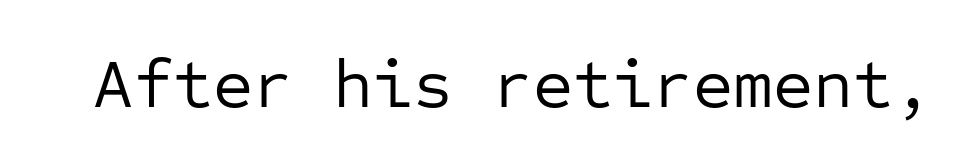
The image shows 69 px regular-weight sans-serif type, upright, monospaced; set normal letter spacing, not underlined; low stroke contrast and a medium x-height.
